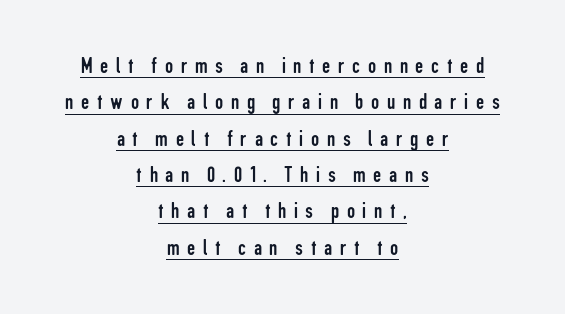
Q: Is the text bold? A: No.
Q: Is the text italic (slanted)? A: No, it is upright.
Q: Is the text underlined? A: Yes.
Q: How is the paragraph aligned? A: Centered.
Q: Is the spacing between letters normal or unusually wide? A: Unusually wide.
Q: Is the spacing between lines tight, normal or loose? A: Normal.
